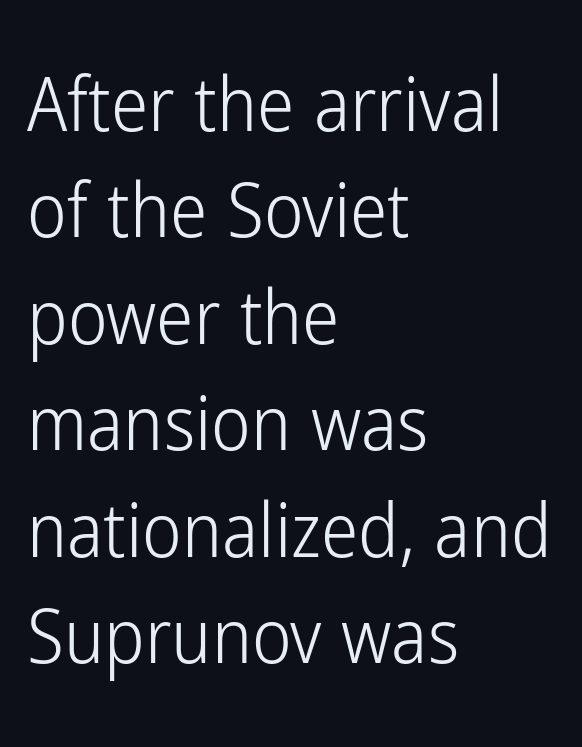
Bare-footed words on every line. Character widths vary here, with narrow letters taking less room than wide ones. The type is set solid horizontally, with unmodified tracking. Horizontal bands of white between lines are of average thickness. Look at the bottom of the vertical strokes: they stop flat, with no serifs. This is roman type, the default non-slanted kind.
